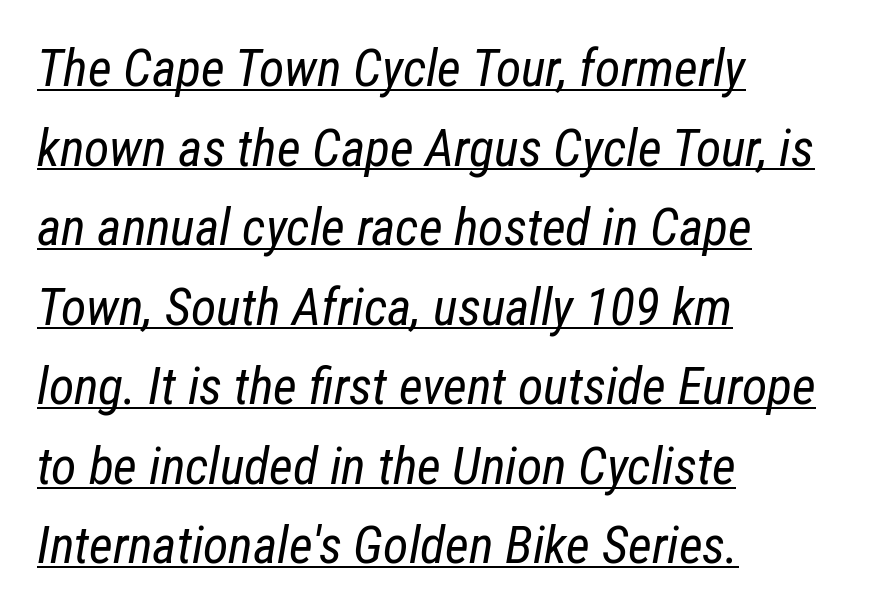
Q: Is the text bold? A: No.
Q: Is the text italic (slanted)? A: Yes, it leans right by about 12 degrees.
Q: Is the text underlined? A: Yes.
Q: How is the paragraph aligned? A: Left-aligned.
Q: Is the spacing between letters normal or unusually wide? A: Normal.
Q: Is the spacing between lines tight, normal or loose? A: Normal.
Q: Width (condensed, normal, or wide)? A: Condensed.
Q: Stroke contrast? A: Low.
Q: x-height? A: Medium.
Q: Monospaced? A: No.
